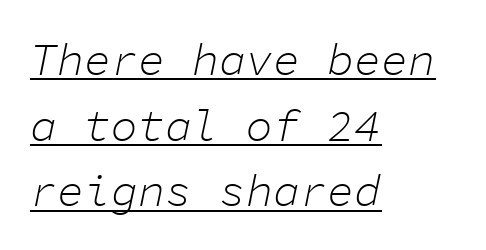
The image shows 45 px light type, italic (leaning right), monospaced; set left-aligned, normal line spacing (1.46x), normal letter spacing, underlined; low stroke contrast and a medium x-height.
